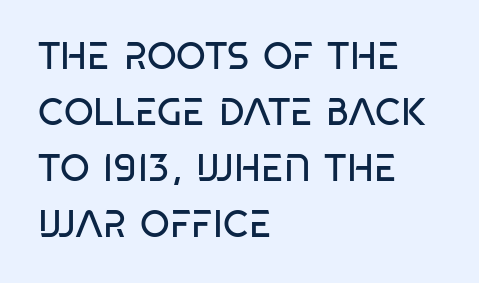
The passage shown has conventional tracking throughout. Typeset ragged right — the left edge is the straight one. The space between consecutive lines is moderate. You could not count columns in this text — the font is proportionally spaced.
